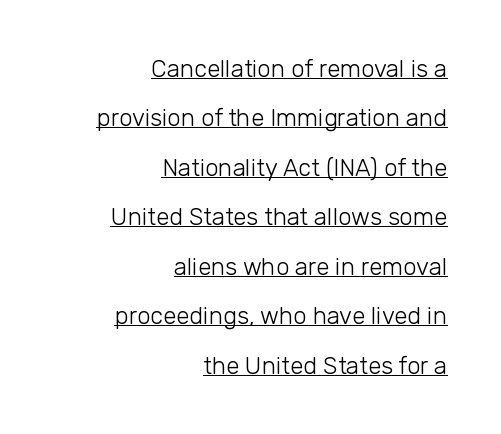
{"italic": "no", "bold": "no", "underline": "yes", "align": "right", "line_spacing": "loose", "line_spacing_ratio": 2.06, "letter_spacing": "normal", "letter_spacing_em": 0.0, "glyph_px": 24}
